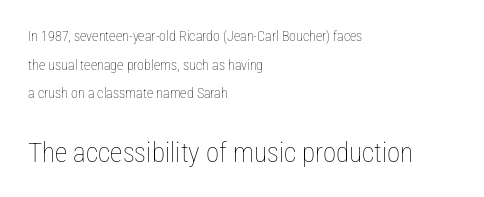
Q: Is the text bold? A: No.
Q: Is the text italic (slanted)? A: No, it is upright.
Q: Is the text underlined? A: No.
Q: How is the paragraph aligned? A: Left-aligned.
Q: Is the spacing between letters normal or unusually wide? A: Normal.
Q: Is the spacing between lines tight, normal or loose? A: Loose.
Q: Which block of text is set in a larger size, the first (top) or the second (bottom)? A: The second (bottom) one.
